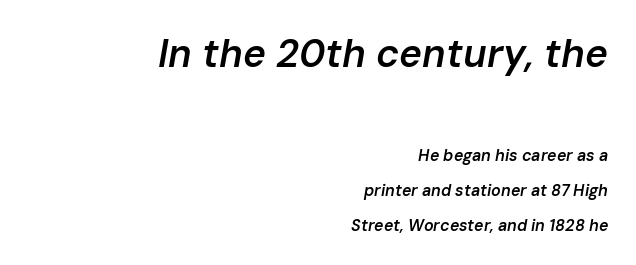
The image shows 39 px semibold type, italic (leaning right); set right-aligned, loose line spacing (2.2x), normal letter spacing, not underlined; the first (top) block is 2.44x larger; low stroke contrast and a medium x-height.
